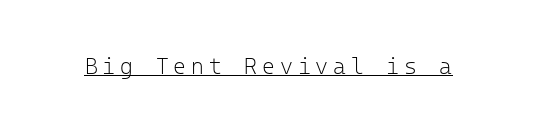
Q: Is the text bold? A: No.
Q: Is the text italic (slanted)? A: No, it is upright.
Q: Is the text underlined? A: Yes.
Q: Is the spacing between letters normal or unusually wide? A: Unusually wide.
